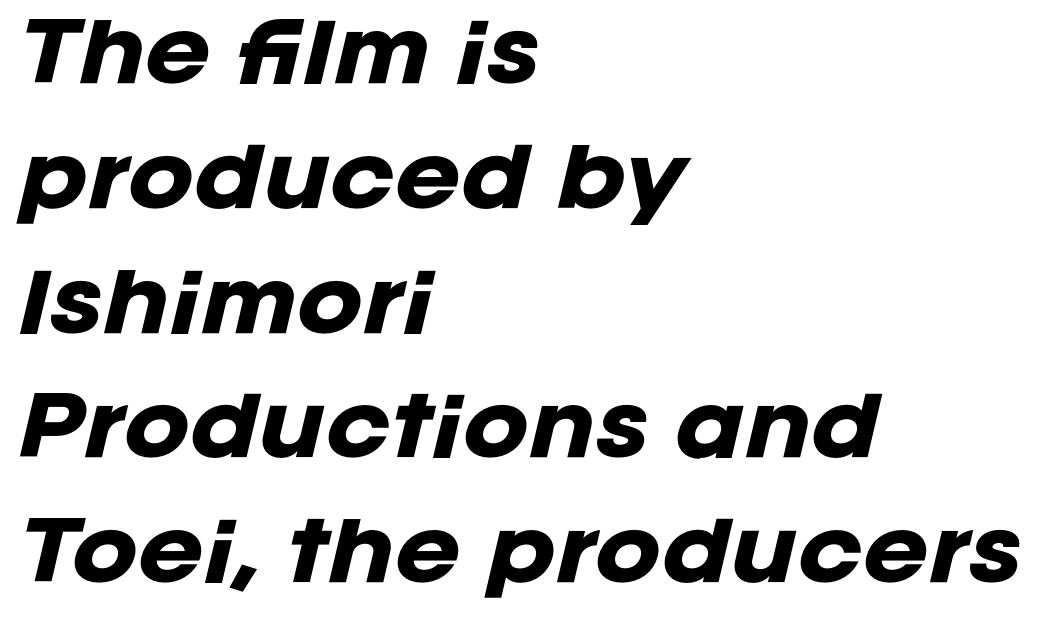
Q: Is the text bold? A: Yes.
Q: Is the text italic (slanted)? A: Yes, it leans right by about 12 degrees.
Q: Is the text underlined? A: No.
Q: How is the paragraph aligned? A: Left-aligned.
Q: Is the spacing between letters normal or unusually wide? A: Normal.
Q: Is the spacing between lines tight, normal or loose? A: Normal.
Q: Width (condensed, normal, or wide)? A: Normal.
Q: Stroke contrast? A: Low.
Q: x-height? A: Large.
Q: Monospaced? A: No.
